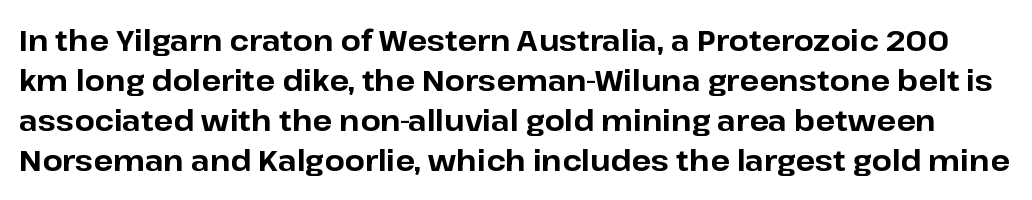
The image shows 29 px bold sans-serif type, upright; set normal line spacing (1.38x), normal letter spacing, not underlined; low stroke contrast and a medium x-height.
